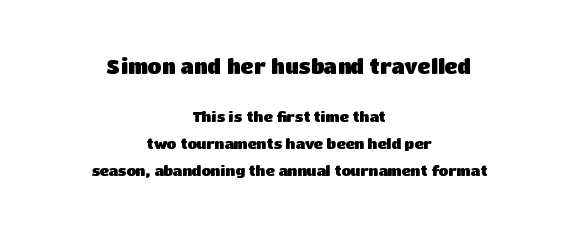
Q: Is the text bold? A: Yes.
Q: Is the text italic (slanted)? A: No, it is upright.
Q: Is the text underlined? A: No.
Q: How is the paragraph aligned? A: Centered.
Q: Is the spacing between letters normal or unusually wide? A: Normal.
Q: Is the spacing between lines tight, normal or loose? A: Loose.
Q: Which block of text is set in a larger size, the first (top) or the second (bottom)? A: The first (top) one.
